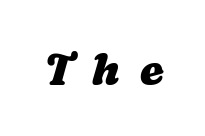
{"bold": "yes", "weight": "heavy", "width": "wide", "stroke_contrast": "medium", "x_height": "medium", "monospaced": "no", "underline": "no", "letter_spacing": "wide", "letter_spacing_em": 0.46, "glyph_px": 43}
